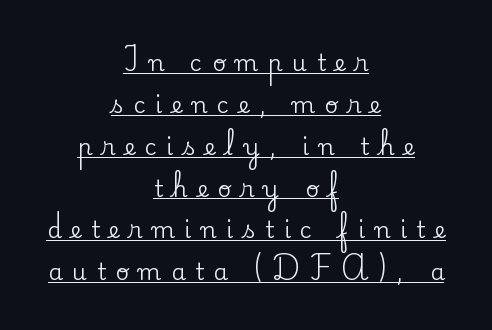
Decoration check: the copy is underlined. The lines are quadded center. Students, note that the glyphs here are deliberately spaced far apart. This is the regular roman posture of the typeface.
